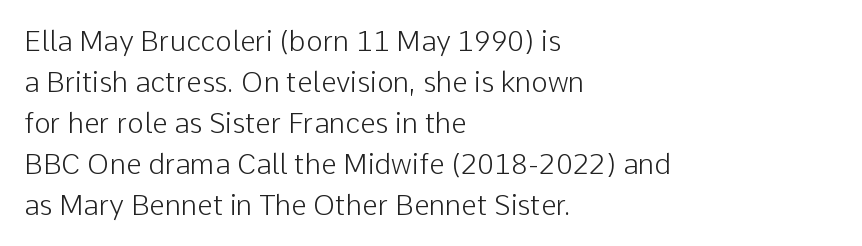
Q: Is the text bold? A: No.
Q: Is the text italic (slanted)? A: No, it is upright.
Q: Is the typeface a serif or a sans-serif typeface? A: Sans-serif.
Q: Is the text underlined? A: No.
Q: How is the paragraph aligned? A: Left-aligned.
Q: Is the spacing between letters normal or unusually wide? A: Normal.
Q: Is the spacing between lines tight, normal or loose? A: Normal.
Q: Width (condensed, normal, or wide)? A: Normal.
Q: Stroke contrast? A: Low.
Q: x-height? A: Medium.
Q: Monospaced? A: No.
